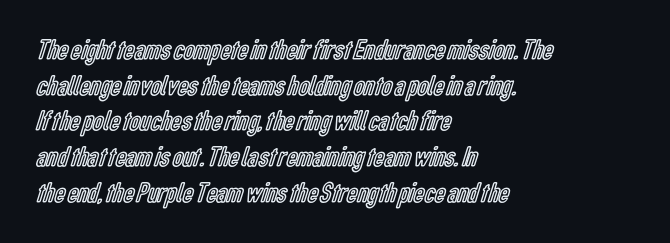
{"width": "condensed", "x_height": "medium", "monospaced": "no", "underline": "no", "align": "left", "line_spacing_ratio": 1.23, "letter_spacing": "normal", "letter_spacing_em": 0.0, "glyph_px": 29}
